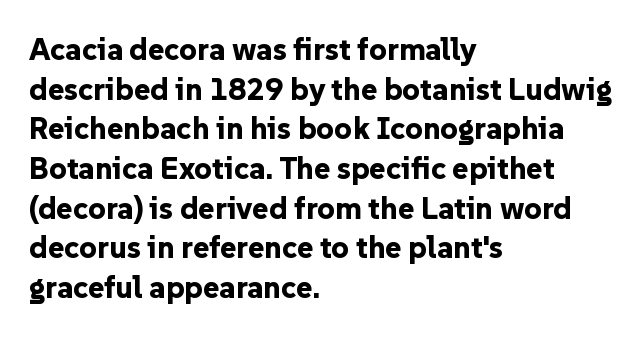
{"serif": "no", "italic": "no", "bold": "yes", "weight": "bold", "width": "normal", "stroke_contrast": "low", "x_height": "medium", "monospaced": "no", "underline": "no", "align": "left", "line_spacing": "normal", "line_spacing_ratio": 1.28, "letter_spacing": "normal", "letter_spacing_em": 0.0, "glyph_px": 31}
